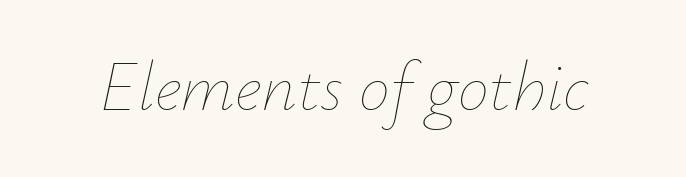
Q: Is the text bold? A: No.
Q: Is the text italic (slanted)? A: Yes, it leans right by about 12 degrees.
Q: Is the text underlined? A: No.
Q: Is the spacing between letters normal or unusually wide? A: Normal.
Q: Width (condensed, normal, or wide)? A: Normal.
Q: Stroke contrast? A: Low.
Q: x-height? A: Small.
Q: Monospaced? A: No.
